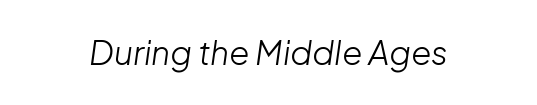
Standard letterfit; no display-style spreading of the glyphs. Spacing verdict: proportional, widths tailored to each character. Compared with ordinary roman type, these characters are visibly tilted. No extra ink here — the face is not bold. A bare baseline throughout the passage.
